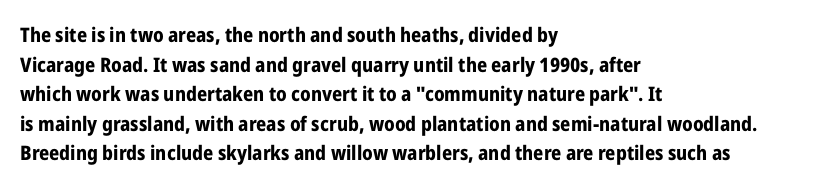
The rendering uses a bold face; every stroke is thick and dark. Compared with a centered layout, this one pins lines to the left instead. Underline: absent. In terms of letterspacing, this is plain default setting. Italic: no, the glyphs are upright roman. How would I describe the line gaps? Plain and ordinary.
